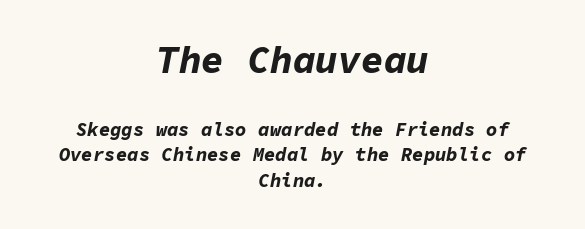
The image shows 38 px bold type, italic (leaning right), monospaced; set centered, normal line spacing (1.35x), normal letter spacing, not underlined; the first (top) block is 2.0x larger; low stroke contrast and a medium x-height.
